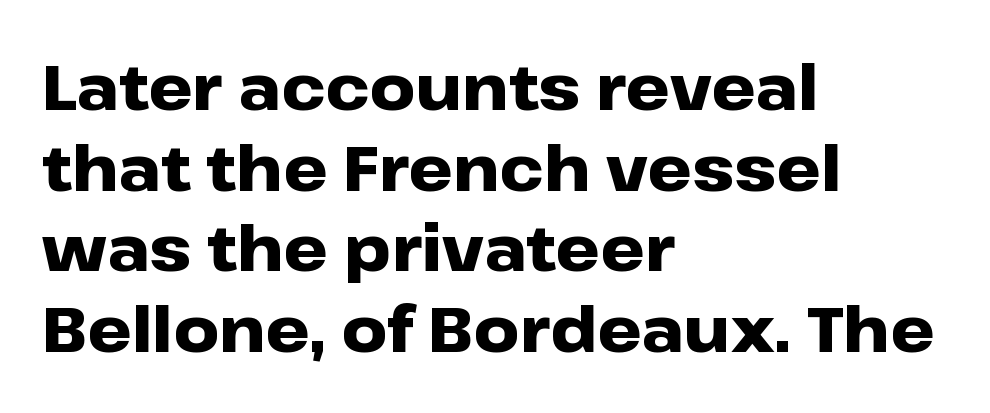
The image shows 63 px heavy, wide sans-serif type, upright; set left-aligned, normal line spacing (1.28x), normal letter spacing, not underlined; low stroke contrast and a medium x-height.
